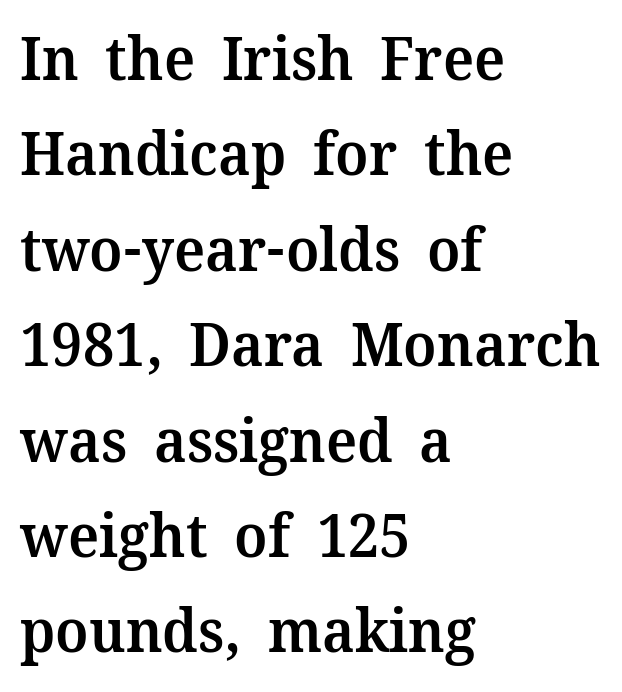
Q: Is the text bold? A: Semi-bold.
Q: Is the text italic (slanted)? A: No, it is upright.
Q: Is the typeface a serif or a sans-serif typeface? A: Serif.
Q: Is the text underlined? A: No.
Q: How is the paragraph aligned? A: Left-aligned.
Q: Is the spacing between letters normal or unusually wide? A: Normal.
Q: Is the spacing between lines tight, normal or loose? A: Normal.
Q: Width (condensed, normal, or wide)? A: Normal.
Q: Stroke contrast? A: Medium.
Q: x-height? A: Medium.
Q: Monospaced? A: No.
